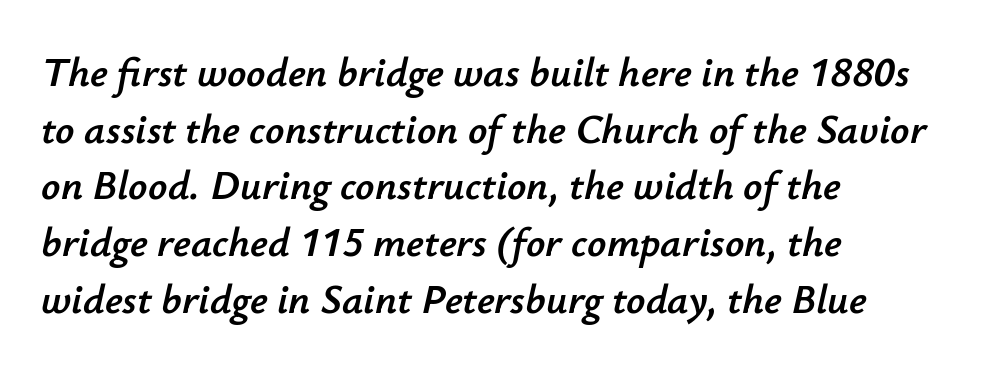
The image shows 42 px text type, italic (leaning right); set left-aligned, normal line spacing (1.35x), normal letter spacing, not underlined; low stroke contrast and a small x-height.
